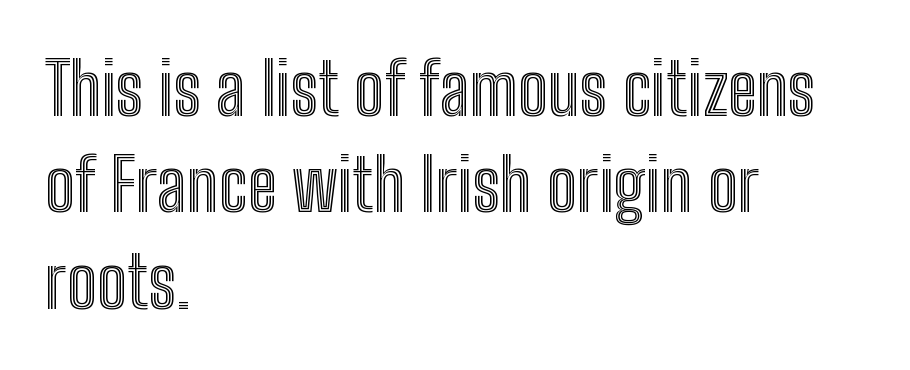
The image shows 72 px condensed type, upright; set left-aligned, normal line spacing (1.34x), normal letter spacing, not underlined; a medium x-height.
